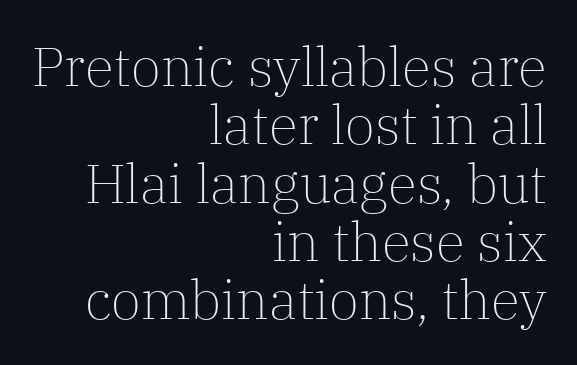
Unlike italic type, these characters show no tilt at all. Casual observation: everything's shoved over to the right. Little horizontal feet cap the strokes, marking this as serif type. In terms of leading, this rendering errs on the cramped side. Compared with typical body copy, the letter spacing here is the same.
